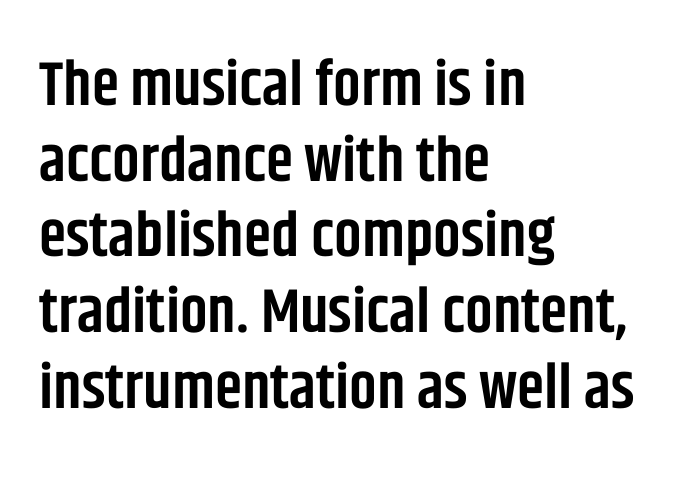
The image shows 62 px semibold, condensed sans-serif type, upright; set left-aligned, line spacing 1.22x, normal letter spacing, not underlined; low stroke contrast and a large x-height.
